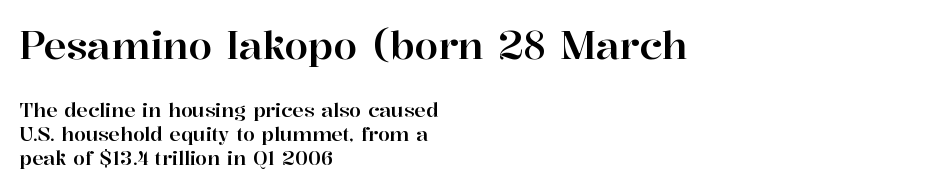
Inter-character spacing is left at the font's built-in metrics. Spacing verdict: proportional, widths tailored to each character. The font family rendered here belongs to the serif group. Underlining? Definitely not there. Students, observe: this is what conventionally led text looks like.
